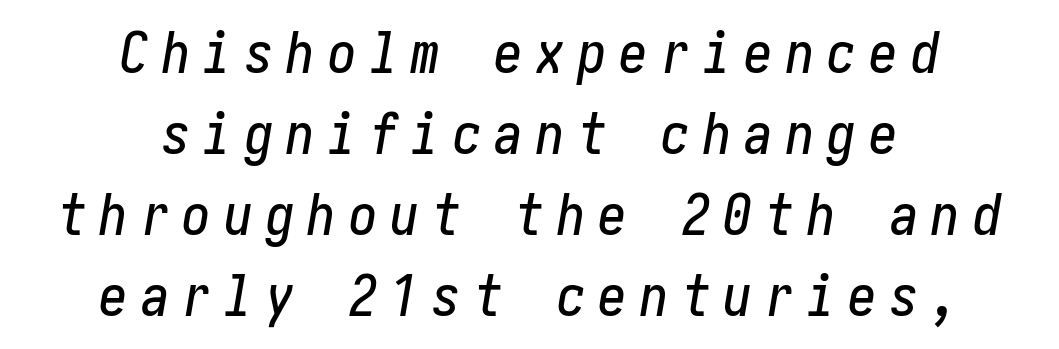
The gaps between neighbouring characters are conspicuously large. Each new line begins a customary step beneath the previous one. Type without underlining. Neither beginnings nor endings align; midpoints do.
